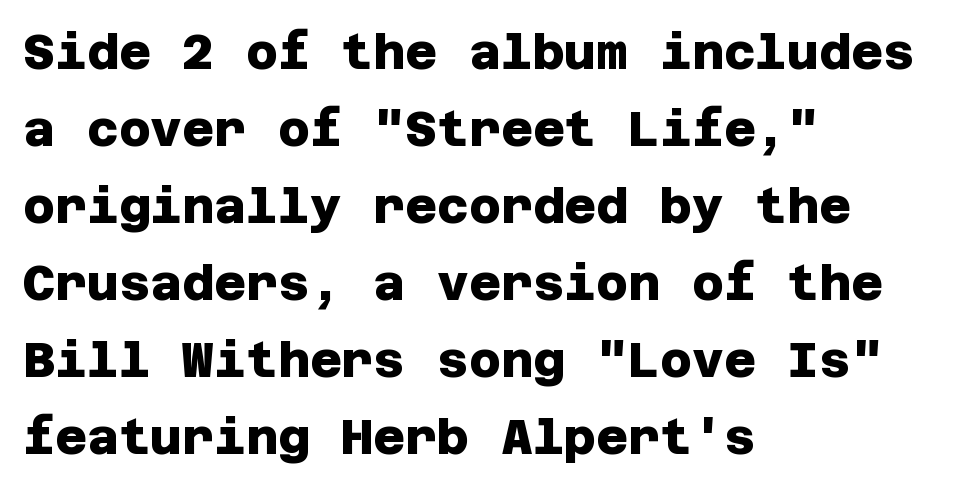
Typeset ragged right — the left edge is the straight one. In terms of letterform style, serifs are entirely absent. These lines carry a lot of weight — the face is fully bold. Decoration check: the copy has no underline. The gaps between neighbouring characters are ordinary and unremarkable. Summary of vertical rhythm: regular, with standard interline spacing.
